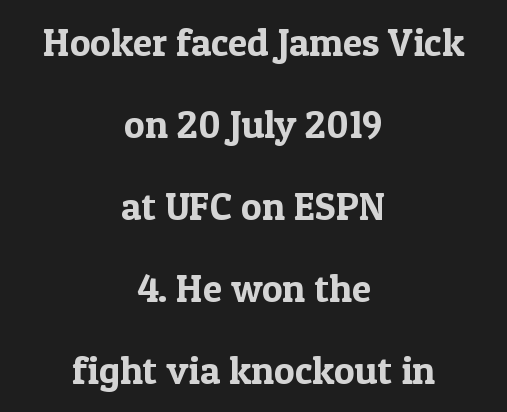
{"serif": "yes", "italic": "no", "width": "normal", "x_height": "medium", "monospaced": "no", "underline": "no", "align": "center", "line_spacing": "loose", "line_spacing_ratio": 2.1, "letter_spacing": "normal", "letter_spacing_em": 0.0, "glyph_px": 39}
